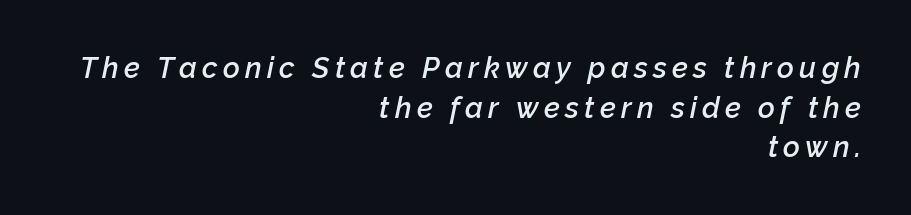
{"italic": "yes", "lean": "right", "slant_degrees": 12, "bold": "semi", "weight": "semibold", "width": "normal", "stroke_contrast": "low", "x_height": "medium", "monospaced": "no", "underline": "no", "align": "right", "line_spacing": "normal", "line_spacing_ratio": 1.37, "glyph_px": 29}
